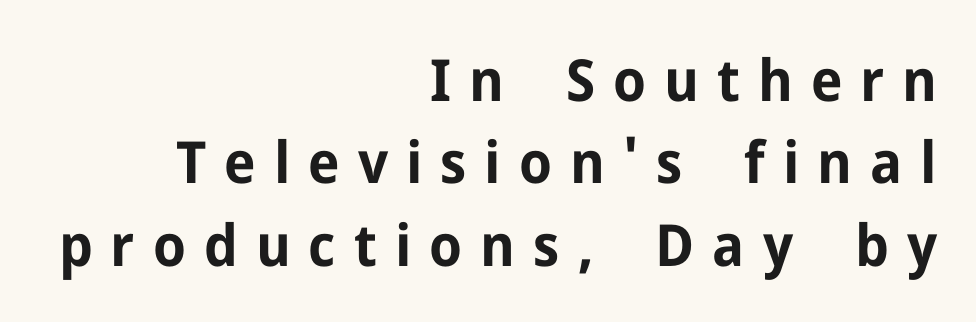
Q: Is the text bold? A: Yes.
Q: Is the text italic (slanted)? A: No, it is upright.
Q: Is the typeface a serif or a sans-serif typeface? A: Sans-serif.
Q: Is the text underlined? A: No.
Q: How is the paragraph aligned? A: Right-aligned.
Q: Is the spacing between letters normal or unusually wide? A: Unusually wide.
Q: Is the spacing between lines tight, normal or loose? A: Normal.
Q: Width (condensed, normal, or wide)? A: Normal.
Q: Stroke contrast? A: Low.
Q: x-height? A: Medium.
Q: Monospaced? A: No.
